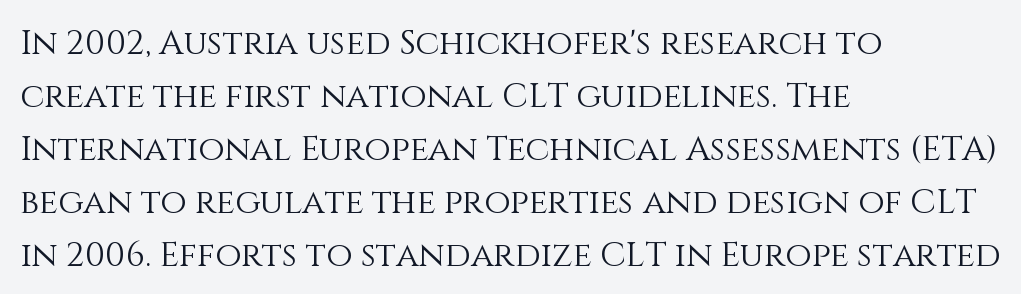
{"italic": "no", "bold": "no", "weight": "light", "width": "normal", "stroke_contrast": "medium", "x_height": "large", "monospaced": "no", "underline": "no", "align": "left", "line_spacing": "normal", "line_spacing_ratio": 1.56, "letter_spacing": "normal", "letter_spacing_em": 0.0, "glyph_px": 34}
